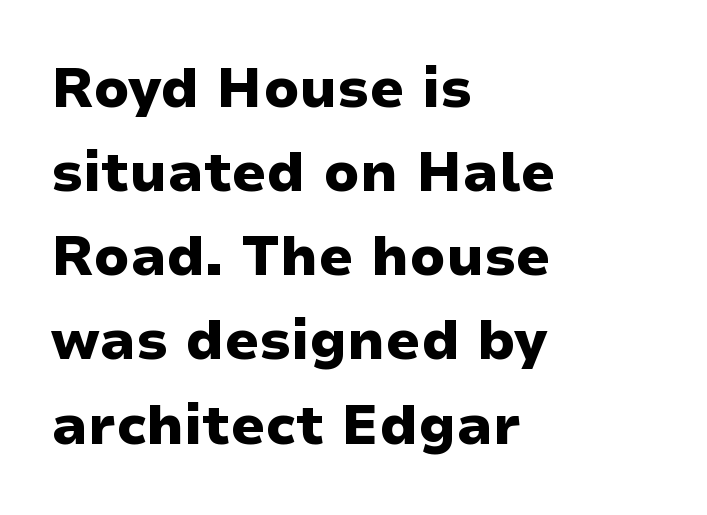
The image shows 55 px heavy, wide sans-serif type, upright; set left-aligned, normal line spacing (1.53x), normal letter spacing, not underlined; low stroke contrast and a medium x-height.
